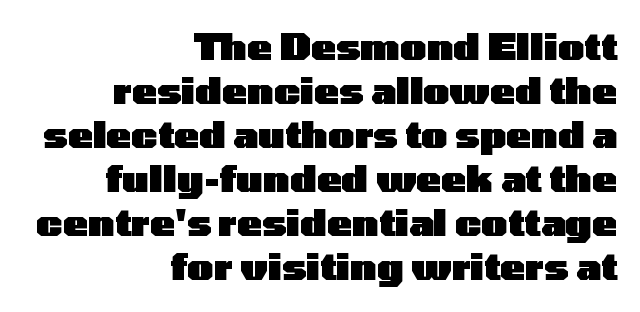
The image shows 37 px heavy, wide sans-serif type, upright; set right-aligned, line spacing 1.19x, normal letter spacing, not underlined; low stroke contrast and a medium x-height.
